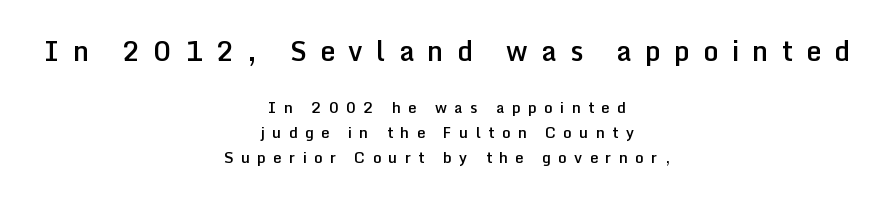
The image shows 27 px text type, upright; set centered, normal line spacing (1.68x), unusually wide letter spacing (+0.49 em), not underlined; the first (top) block is 1.8x larger.
